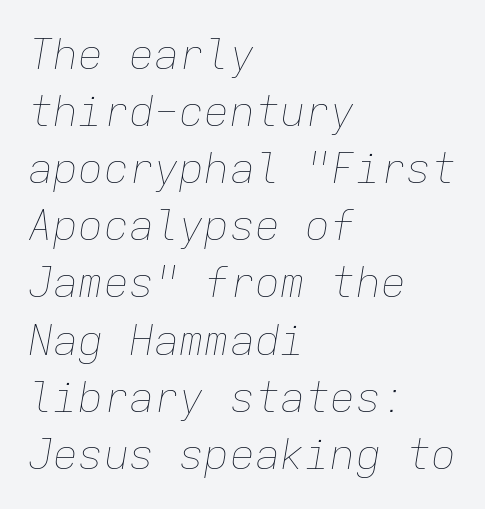
The image shows 42 px thin type, italic (leaning right), monospaced; set left-aligned, normal line spacing (1.36x), normal letter spacing, not underlined; low stroke contrast and a medium x-height.
